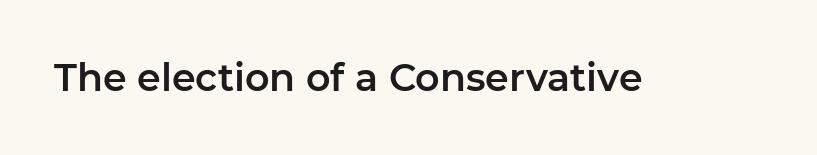
The image shows 38 px sans-serif type, upright; set normal letter spacing, not underlined; low stroke contrast and a medium x-height.
